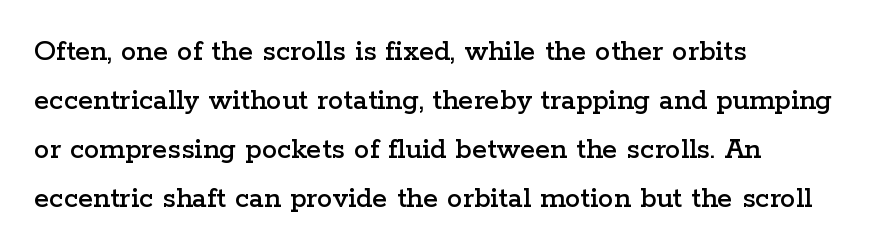
Q: Is the text italic (slanted)? A: No, it is upright.
Q: Is the typeface a serif or a sans-serif typeface? A: Serif.
Q: Is the text underlined? A: No.
Q: How is the paragraph aligned? A: Left-aligned.
Q: Is the spacing between letters normal or unusually wide? A: Normal.
Q: Is the spacing between lines tight, normal or loose? A: Normal.
Q: Width (condensed, normal, or wide)? A: Wide.
Q: Stroke contrast? A: Low.
Q: x-height? A: Medium.
Q: Monospaced? A: No.
